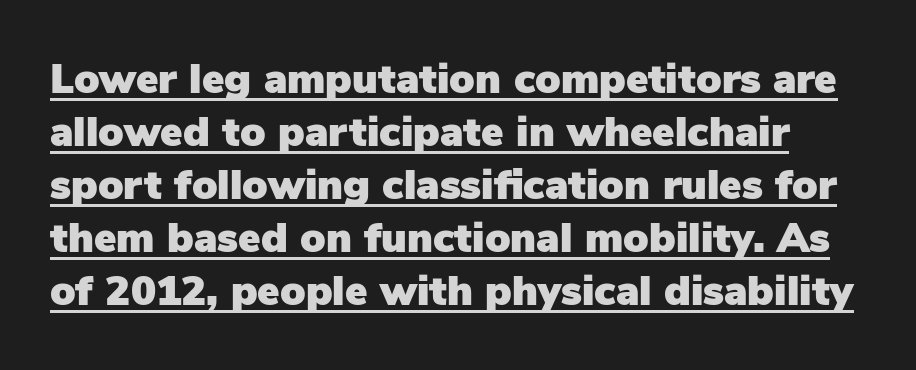
These lines were composed using upright roman letters. Reading down the column, the eye jumps a familiar distance to each next line. The horizontal fit of the characters is conventional and even. The letters advance in unequal steps, a hallmark of proportional type. Is there an underline? Yes — a line sits under the letters.
